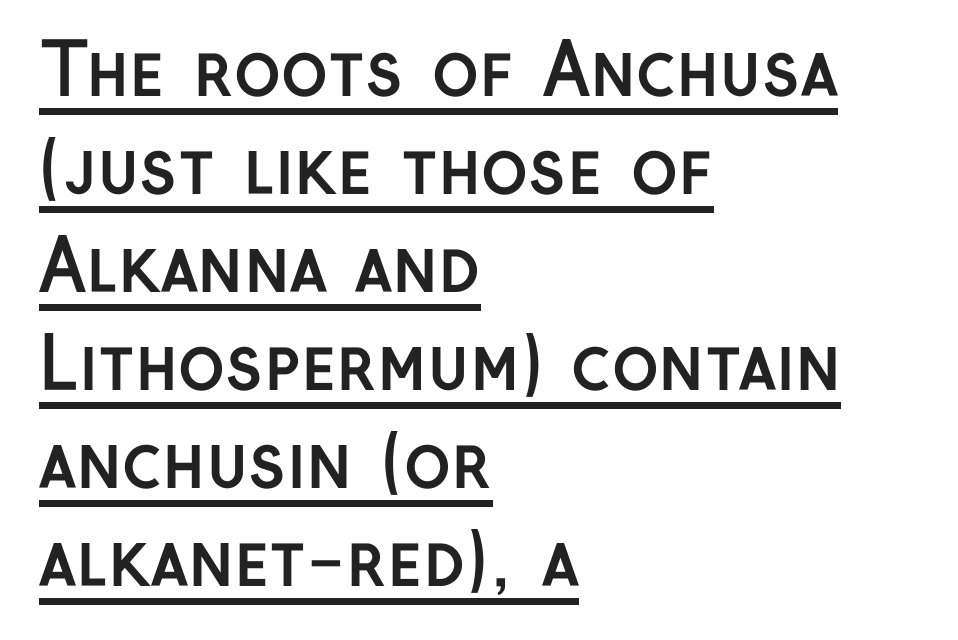
Strokes here are thick enough to call this a true bold. Compared with typical paragraphs, the rows here are spaced about the same. Is there any slant? The stems are plumb. In terms of letterspacing, this is plain default setting.
